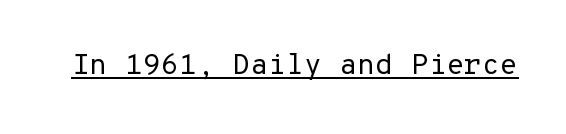
Q: Is the text bold? A: No.
Q: Is the text italic (slanted)? A: No, it is upright.
Q: Is the typeface a serif or a sans-serif typeface? A: Sans-serif.
Q: Is the text underlined? A: Yes.
Q: Is the spacing between letters normal or unusually wide? A: Normal.
Q: Width (condensed, normal, or wide)? A: Normal.
Q: Stroke contrast? A: Low.
Q: x-height? A: Medium.
Q: Monospaced? A: Yes.
